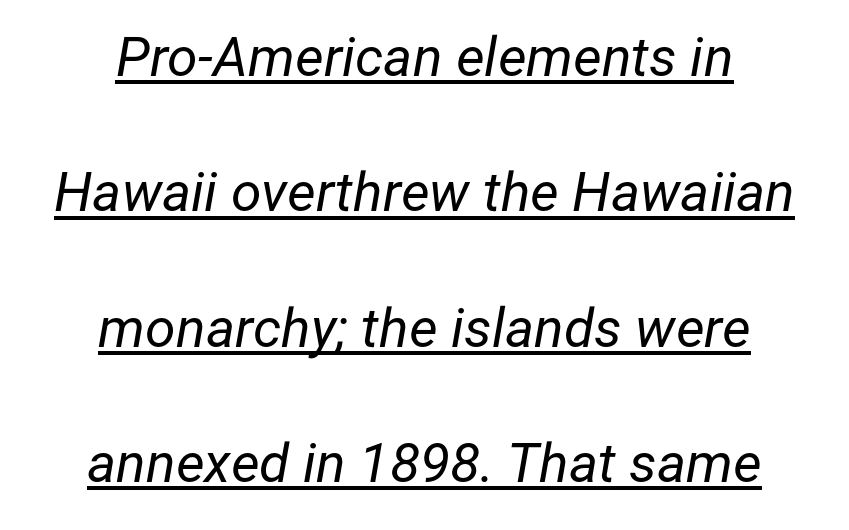
A quiet, ordinary-to-light weight characterises the typeface. The vertical gap from one line to the next is large. Which margin do the lines hug? Neither — every line sits in the middle. Caption: lettering with a line underneath. Slant detected: the letters are inclined.
